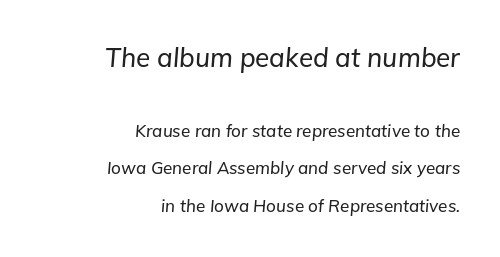
The image shows 26 px text type, italic (leaning right); set right-aligned, loose line spacing (2.22x), normal letter spacing, not underlined; the first (top) block is 1.53x larger.
